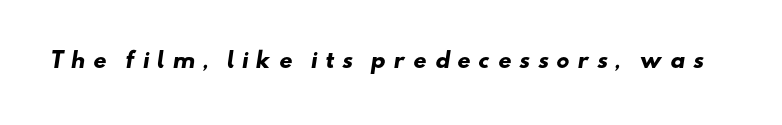
Q: Is the text bold? A: Yes.
Q: Is the text underlined? A: No.
Q: Is the spacing between letters normal or unusually wide? A: Unusually wide.
